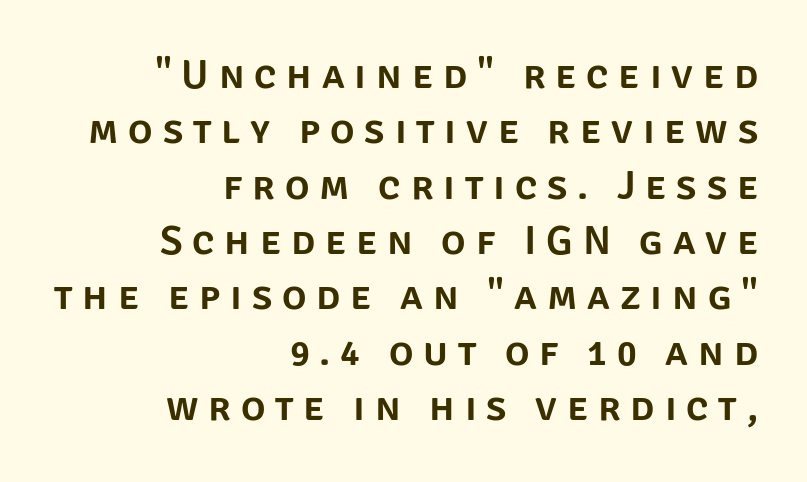
Q: Is the text italic (slanted)? A: No, it is upright.
Q: Is the typeface a serif or a sans-serif typeface? A: Sans-serif.
Q: Is the text underlined? A: No.
Q: How is the paragraph aligned? A: Right-aligned.
Q: Is the spacing between letters normal or unusually wide? A: Unusually wide.
Q: Is the spacing between lines tight, normal or loose? A: Normal.
Q: Width (condensed, normal, or wide)? A: Normal.
Q: Stroke contrast? A: Low.
Q: x-height? A: Large.
Q: Monospaced? A: No.
